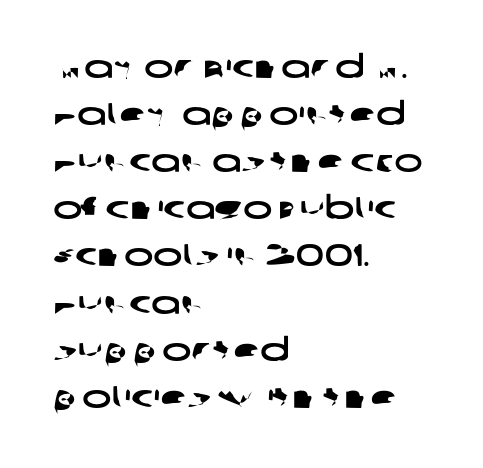
Here the designer chose a conventional face with non-uniform glyph widths. Honestly, there is no underline to notice here at all. The text block is weighted toward the left margin, trailing off unevenly rightward. Leading matches the norm, producing a regular column.
